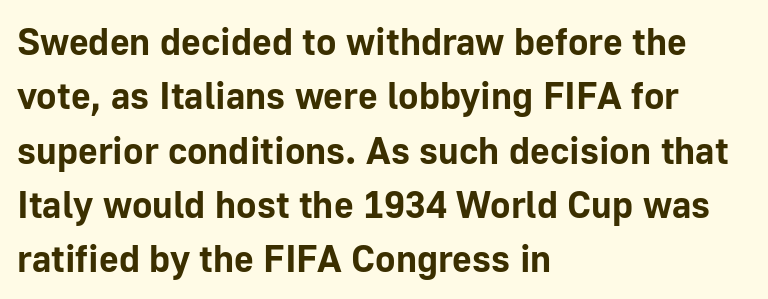
The image shows 38 px bold sans-serif type, upright; set left-aligned, normal line spacing (1.43x), normal letter spacing, not underlined; low stroke contrast and a medium x-height.
